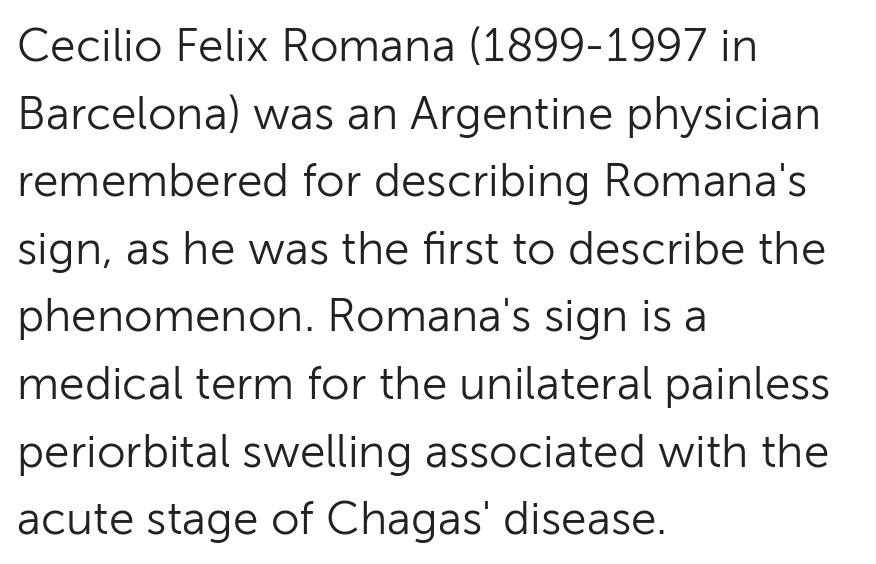
Q: Is the text bold? A: No.
Q: Is the text italic (slanted)? A: No, it is upright.
Q: Is the typeface a serif or a sans-serif typeface? A: Sans-serif.
Q: Is the text underlined? A: No.
Q: How is the paragraph aligned? A: Left-aligned.
Q: Is the spacing between letters normal or unusually wide? A: Normal.
Q: Is the spacing between lines tight, normal or loose? A: Normal.
Q: Width (condensed, normal, or wide)? A: Normal.
Q: Stroke contrast? A: Low.
Q: x-height? A: Medium.
Q: Monospaced? A: No.
